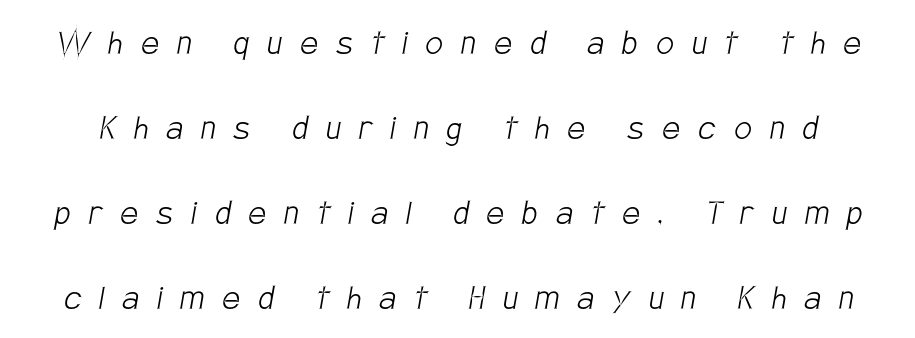
Q: Is the text bold? A: No.
Q: Is the typeface a serif or a sans-serif typeface? A: Sans-serif.
Q: Is the text underlined? A: No.
Q: Is the spacing between letters normal or unusually wide? A: Unusually wide.
Q: Is the spacing between lines tight, normal or loose? A: Loose.
Q: Width (condensed, normal, or wide)? A: Condensed.
Q: Stroke contrast? A: Low.
Q: x-height? A: Large.
Q: Monospaced? A: No.
